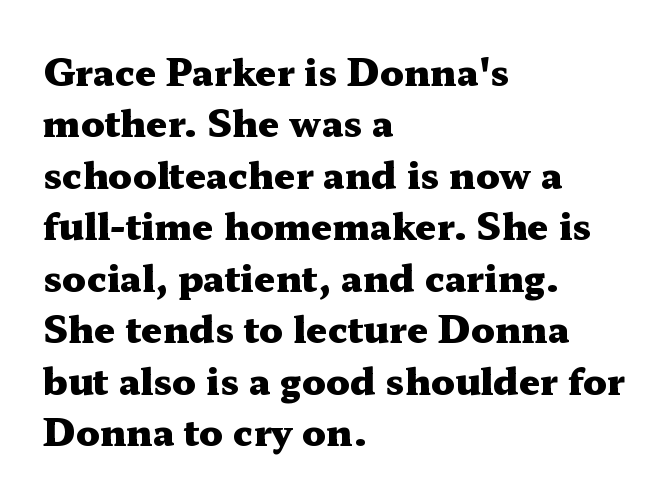
{"serif": "yes", "italic": "no", "bold": "yes", "weight": "heavy", "width": "wide", "stroke_contrast": "medium", "x_height": "medium", "monospaced": "no", "underline": "no", "align": "left", "line_spacing": "normal", "line_spacing_ratio": 1.39, "letter_spacing": "normal", "letter_spacing_em": 0.0, "glyph_px": 37}
